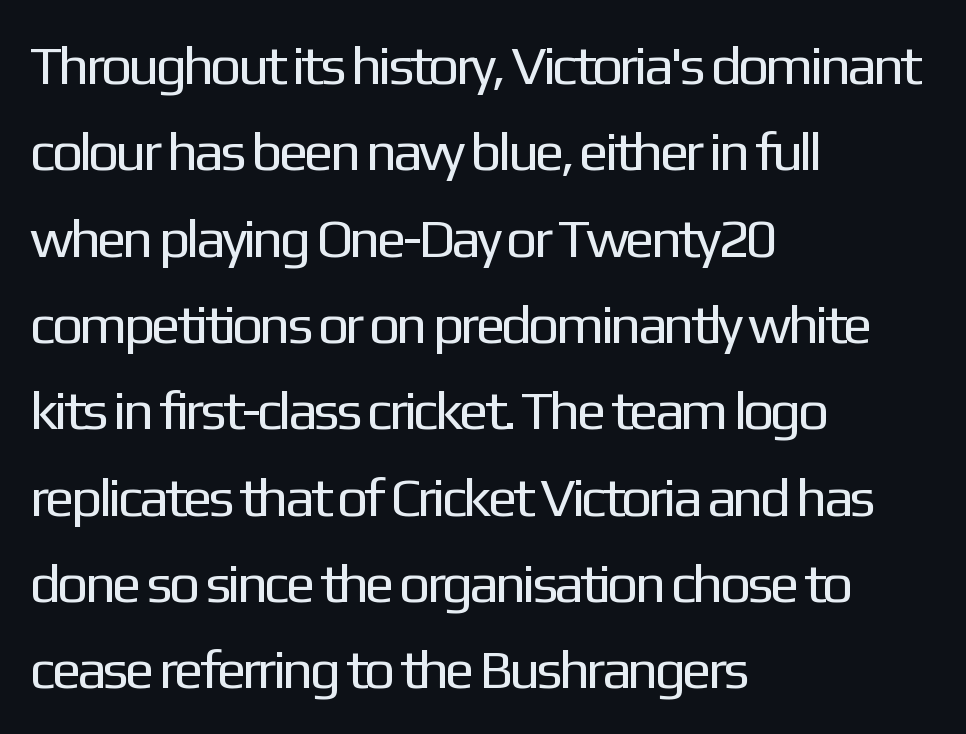
{"serif": "no", "italic": "no", "bold": "no", "weight": "regular", "width": "normal", "stroke_contrast": "low", "x_height": "medium", "monospaced": "no", "underline": "no", "align": "left", "line_spacing": "normal", "line_spacing_ratio": 1.57, "letter_spacing": "normal", "letter_spacing_em": 0.0, "glyph_px": 55}
